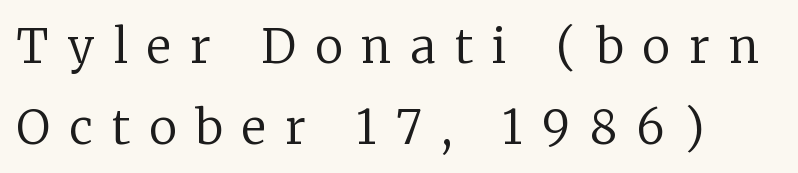
Q: Is the text bold? A: No.
Q: Is the text italic (slanted)? A: No, it is upright.
Q: Is the typeface a serif or a sans-serif typeface? A: Serif.
Q: Is the text underlined? A: No.
Q: How is the paragraph aligned? A: Left-aligned.
Q: Is the spacing between letters normal or unusually wide? A: Unusually wide.
Q: Width (condensed, normal, or wide)? A: Normal.
Q: Stroke contrast? A: Low.
Q: x-height? A: Medium.
Q: Monospaced? A: No.
